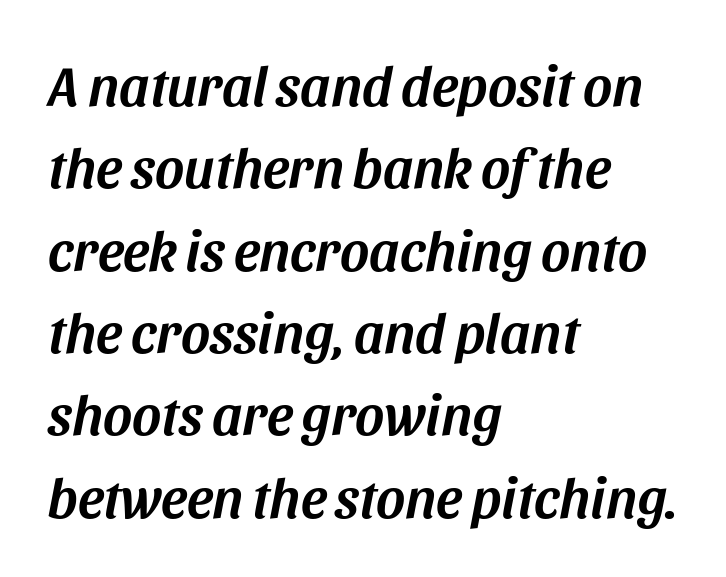
{"italic": "yes", "lean": "right", "slant_degrees": 11, "width": "normal", "stroke_contrast": "medium", "x_height": "large", "monospaced": "no", "underline": "no", "align": "left", "line_spacing": "normal", "line_spacing_ratio": 1.47, "letter_spacing": "normal", "letter_spacing_em": 0.0, "glyph_px": 56}
